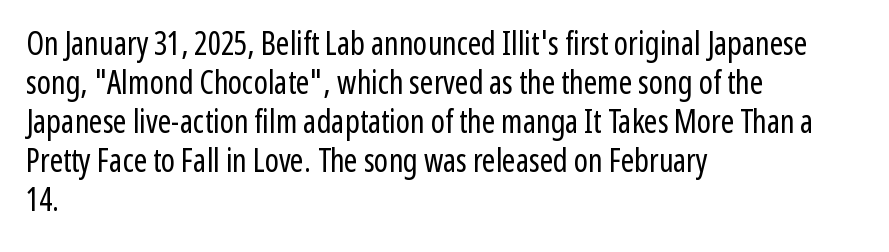
The image shows 32 px regular-weight, condensed sans-serif type, upright; set left-aligned, line spacing 1.22x, normal letter spacing, not underlined; low stroke contrast and a medium x-height.
